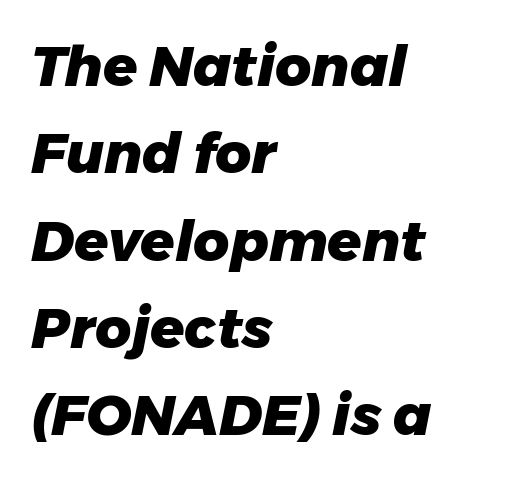
Q: Is the text bold? A: Yes.
Q: Is the text italic (slanted)? A: Yes, it leans right by about 11 degrees.
Q: Is the text underlined? A: No.
Q: How is the paragraph aligned? A: Left-aligned.
Q: Is the spacing between letters normal or unusually wide? A: Normal.
Q: Is the spacing between lines tight, normal or loose? A: Normal.
Q: Width (condensed, normal, or wide)? A: Normal.
Q: Stroke contrast? A: Low.
Q: x-height? A: Medium.
Q: Monospaced? A: No.
